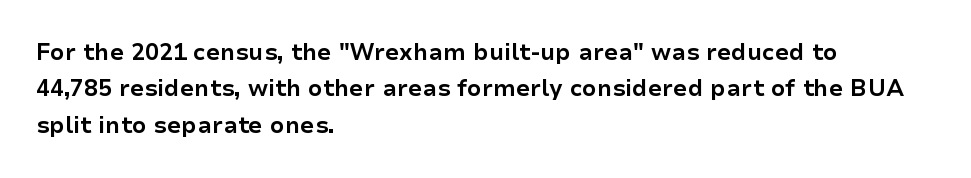
Q: Is the text bold? A: Yes.
Q: Is the text italic (slanted)? A: No, it is upright.
Q: Is the text underlined? A: No.
Q: How is the paragraph aligned? A: Left-aligned.
Q: Is the spacing between letters normal or unusually wide? A: Normal.
Q: Is the spacing between lines tight, normal or loose? A: Normal.
